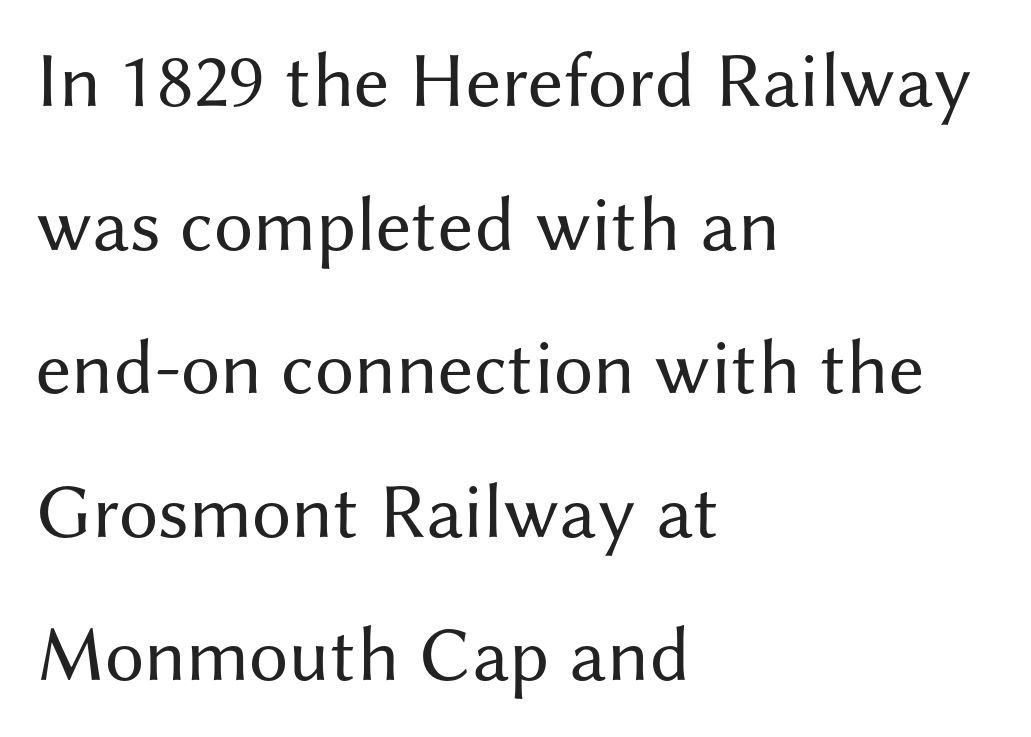
{"serif": "no", "italic": "no", "bold": "no", "weight": "regular", "width": "normal", "stroke_contrast": "medium", "x_height": "medium", "monospaced": "no", "underline": "no", "align": "left", "line_spacing_ratio": 1.84, "letter_spacing": "normal", "letter_spacing_em": 0.0, "glyph_px": 78}
